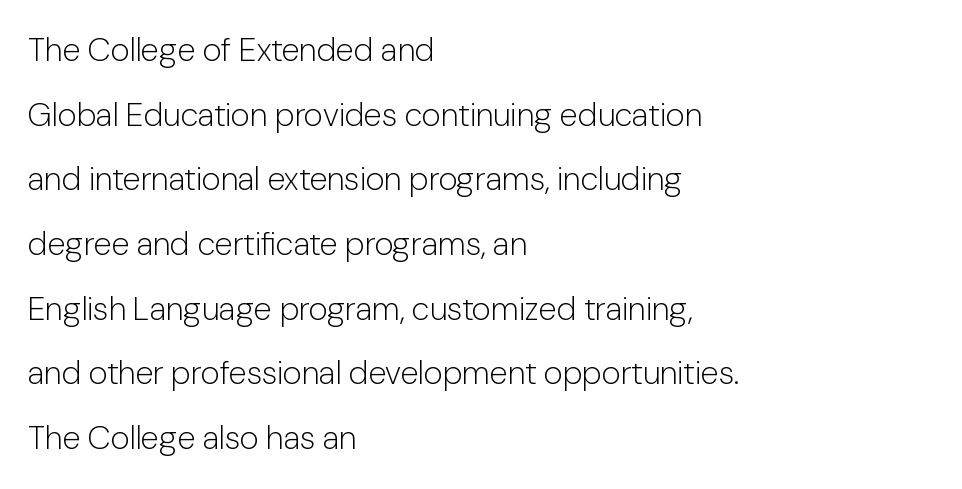
The image shows 33 px light sans-serif type, upright; set left-aligned, loose line spacing (1.96x), normal letter spacing, not underlined; low stroke contrast and a medium x-height.
